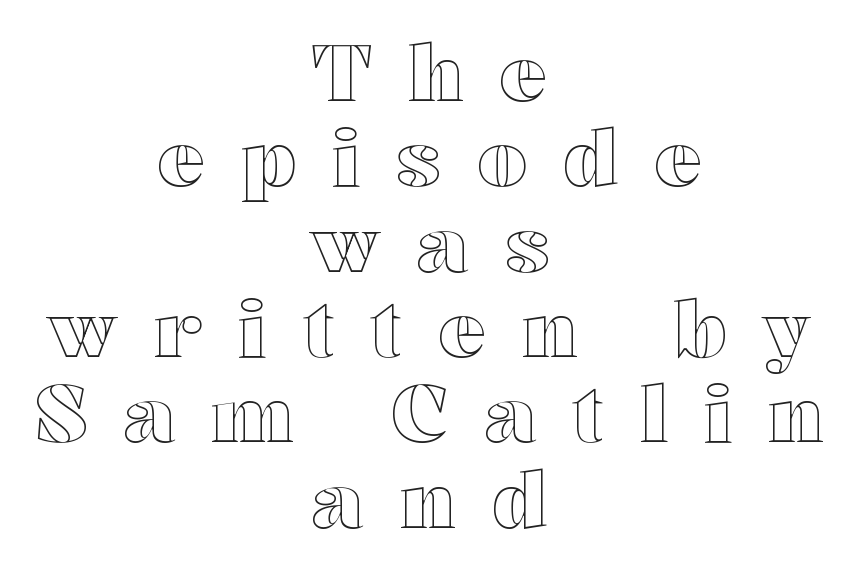
Is this a fixed-width face? No — the glyphs have proportional, varying widths. These lines huddle together more closely than default settings would place them. A centered setting, common on invitations and titles, is used for this passage. Posture: vertical.
